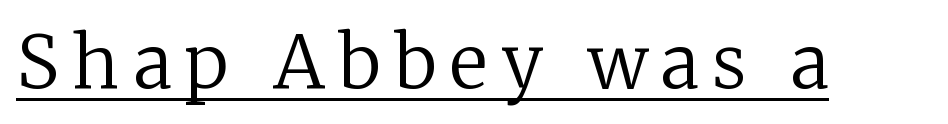
The rendering uses natural spacing where letterforms have individual widths. Posture: upright roman. Weight: not bold — regular or lighter. The characters display serif detailing at their extremities.
